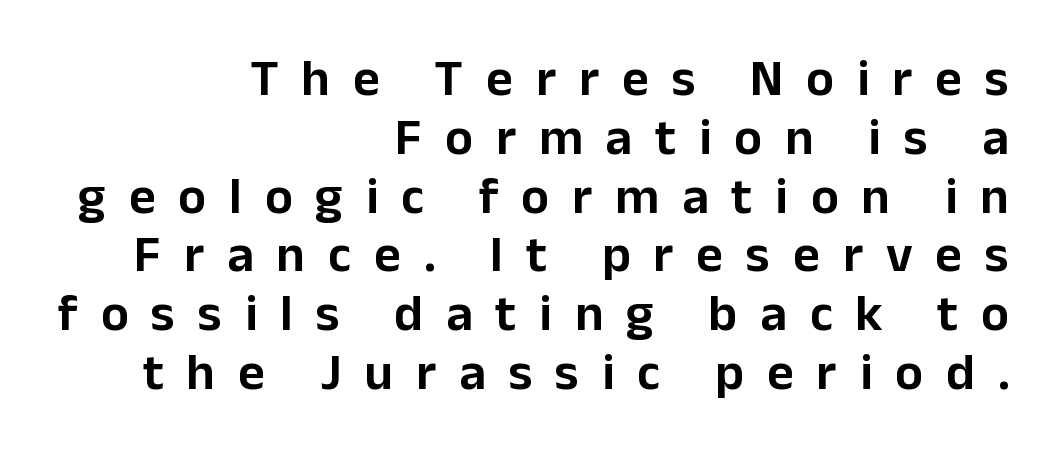
{"serif": "no", "italic": "no", "width": "normal", "stroke_contrast": "low", "x_height": "medium", "monospaced": "no", "underline": "no", "align": "right", "line_spacing": "tight", "line_spacing_ratio": 1.13, "letter_spacing": "wide", "letter_spacing_em": 0.44, "glyph_px": 52}
